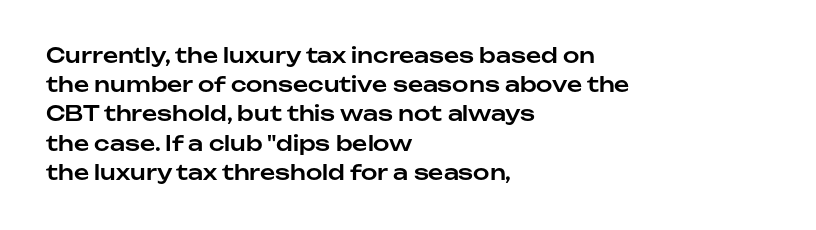
Q: Is the text italic (slanted)? A: No, it is upright.
Q: Is the text underlined? A: No.
Q: How is the paragraph aligned? A: Left-aligned.
Q: Is the spacing between letters normal or unusually wide? A: Normal.
Q: Is the spacing between lines tight, normal or loose? A: Normal.
